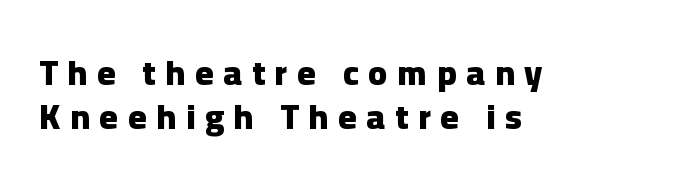
{"serif": "no", "italic": "no", "bold": "yes", "weight": "heavy", "width": "normal", "stroke_contrast": "low", "x_height": "medium", "monospaced": "no", "underline": "no", "align": "left", "line_spacing": "normal", "line_spacing_ratio": 1.25, "letter_spacing": "wide", "letter_spacing_em": 0.28, "glyph_px": 35}
